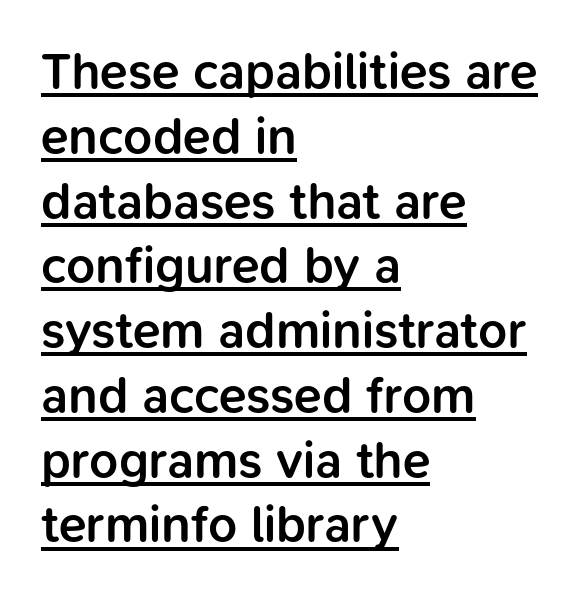
The image shows 51 px semibold sans-serif type, upright; set left-aligned, normal line spacing (1.27x), normal letter spacing, underlined; low stroke contrast and a medium x-height.
